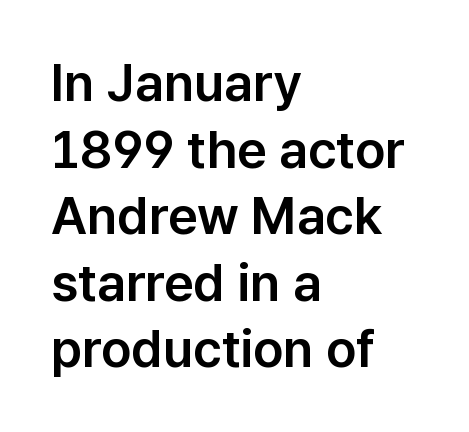
{"serif": "no", "italic": "no", "width": "normal", "stroke_contrast": "low", "x_height": "medium", "monospaced": "no", "underline": "no", "align": "left", "line_spacing": "normal", "line_spacing_ratio": 1.28, "letter_spacing": "normal", "letter_spacing_em": 0.0, "glyph_px": 52}
